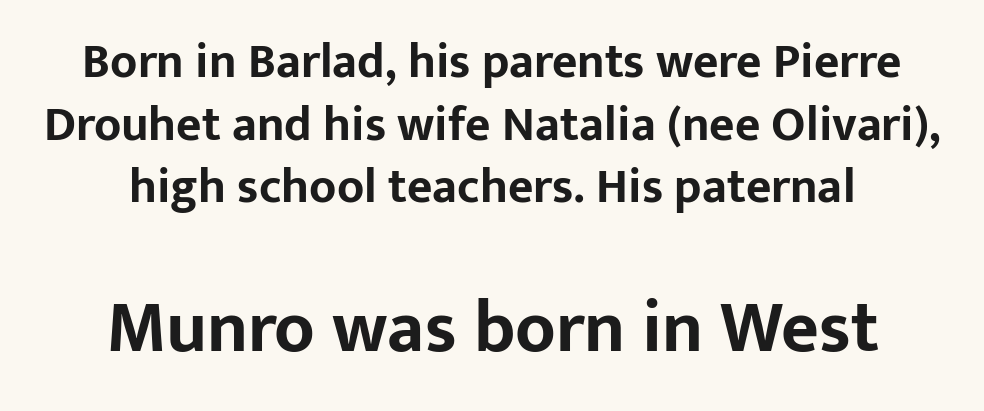
Character widths vary here, with narrow letters taking less room than wide ones. Nope, no serifs anywhere on these letters. One glance says typical: line gaps are just what's usual. Type without underlining. Which margin do the lines hug? Neither — every line sits in the middle. The lettering stays uniformly vertical, giving the passage a roman look.
